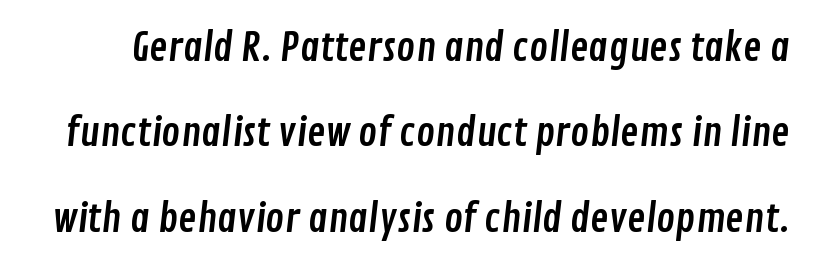
{"serif": "no", "width": "condensed", "stroke_contrast": "low", "x_height": "medium", "monospaced": "no", "underline": "no", "line_spacing": "loose", "line_spacing_ratio": 2.19, "letter_spacing": "normal", "letter_spacing_em": 0.0, "glyph_px": 39}
